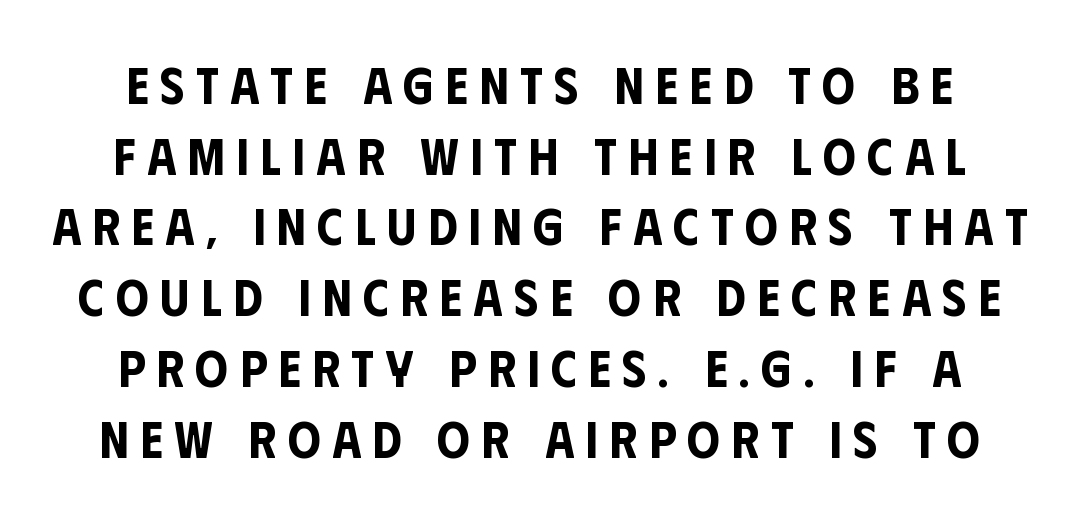
The image shows 52 px condensed sans-serif type, upright; set normal line spacing (1.36x), unusually wide letter spacing (+0.22 em), not underlined; low stroke contrast and a large x-height.
